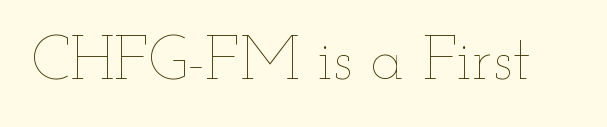
The image shows 62 px thin, wide type, upright; set normal letter spacing, not underlined; low stroke contrast and a small x-height.
